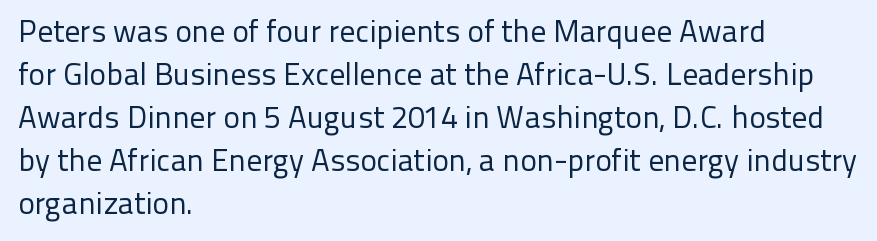
The image shows 31 px regular-weight sans-serif type, upright; set left-aligned, normal line spacing (1.39x), normal letter spacing, not underlined; low stroke contrast and a medium x-height.
